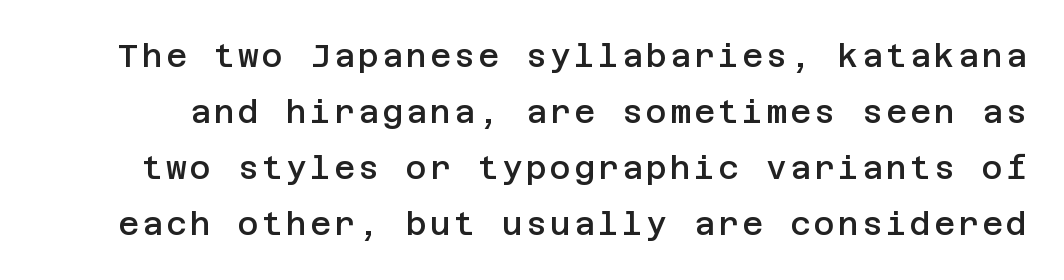
{"serif": "no", "italic": "no", "bold": "semi", "weight": "semibold", "width": "normal", "stroke_contrast": "low", "x_height": "large", "underline": "no", "line_spacing_ratio": 1.75, "glyph_px": 32}
